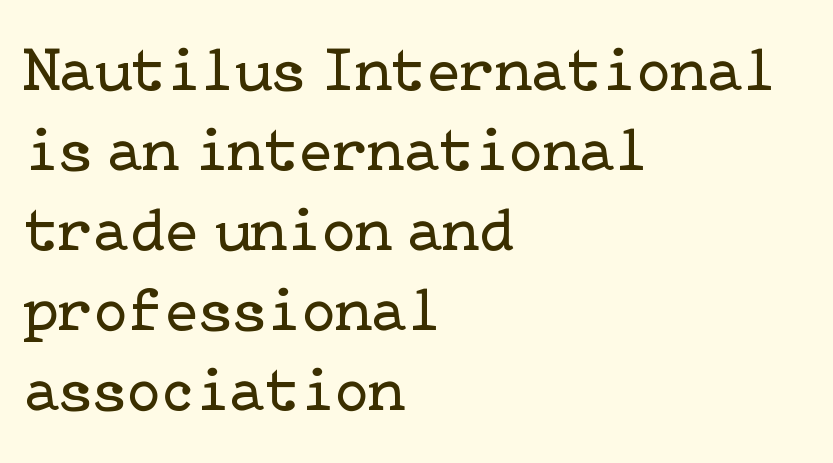
{"serif": "yes", "italic": "no", "bold": "no", "weight": "regular", "width": "normal", "stroke_contrast": "low", "x_height": "medium", "underline": "no", "align": "left", "line_spacing": "normal", "line_spacing_ratio": 1.27, "letter_spacing": "normal", "letter_spacing_em": 0.0, "glyph_px": 63}
